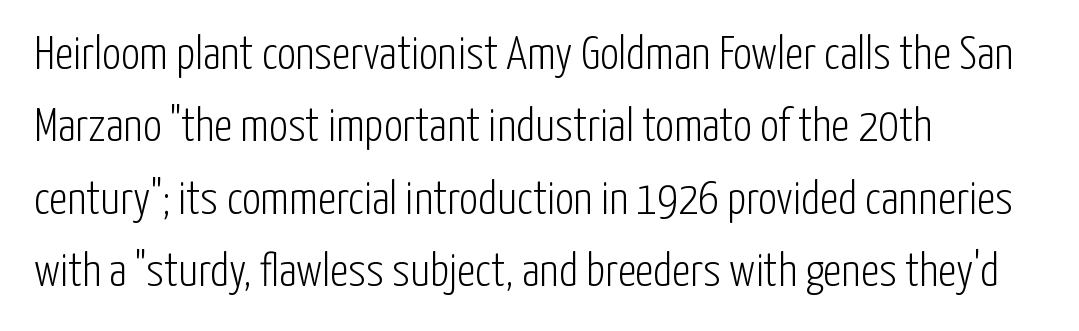
Designer's note — italics off, roman on. Observe the ordinary spacing: letters are neighbours, not strangers. The face used here is proportionally spaced, like ordinary book or web type. The rendering anchors every line to the left-hand side.
